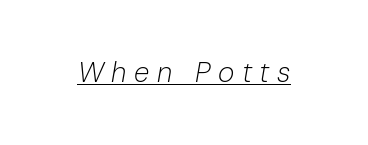
Q: Is the text bold? A: No.
Q: Is the text italic (slanted)? A: Yes, it leans right by about 10 degrees.
Q: Is the text underlined? A: Yes.
Q: Is the spacing between letters normal or unusually wide? A: Unusually wide.
Q: Width (condensed, normal, or wide)? A: Normal.
Q: Stroke contrast? A: Low.
Q: x-height? A: Medium.
Q: Monospaced? A: No.
